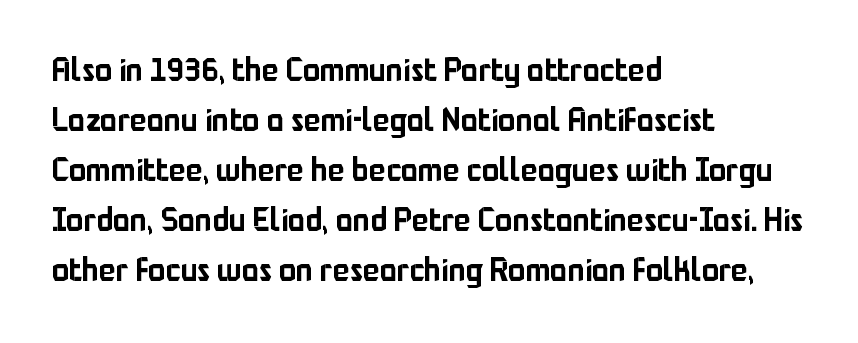
Q: Is the text italic (slanted)? A: No, it is upright.
Q: Is the typeface a serif or a sans-serif typeface? A: Sans-serif.
Q: Is the text underlined? A: No.
Q: How is the paragraph aligned? A: Left-aligned.
Q: Is the spacing between letters normal or unusually wide? A: Normal.
Q: Is the spacing between lines tight, normal or loose? A: Normal.
Q: Width (condensed, normal, or wide)? A: Normal.
Q: Stroke contrast? A: Low.
Q: x-height? A: Medium.
Q: Monospaced? A: No.
